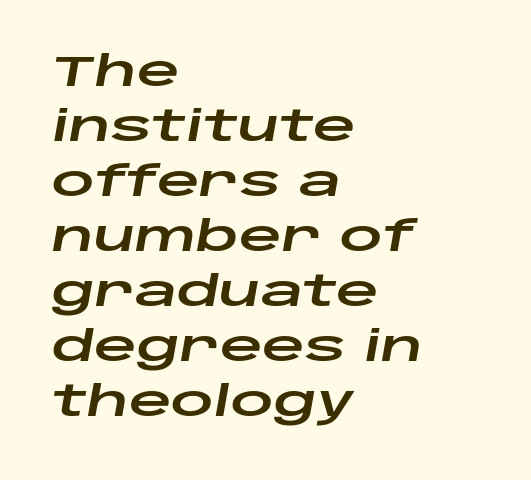
Q: Is the text italic (slanted)? A: Yes, it leans right by about 10 degrees.
Q: Is the text underlined? A: No.
Q: How is the paragraph aligned? A: Left-aligned.
Q: Is the spacing between letters normal or unusually wide? A: Normal.
Q: Is the spacing between lines tight, normal or loose? A: Normal.
Q: Width (condensed, normal, or wide)? A: Wide.
Q: Stroke contrast? A: Low.
Q: x-height? A: Large.
Q: Monospaced? A: No.
